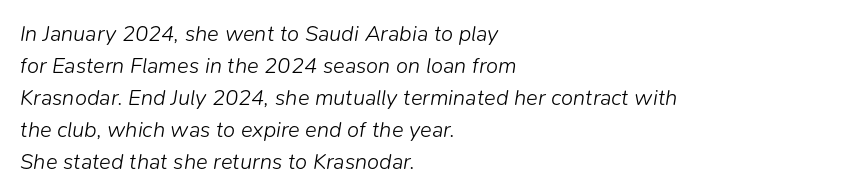
The image shows 22 px text type, italic (leaning right); set left-aligned, normal line spacing (1.46x), normal letter spacing, not underlined.
